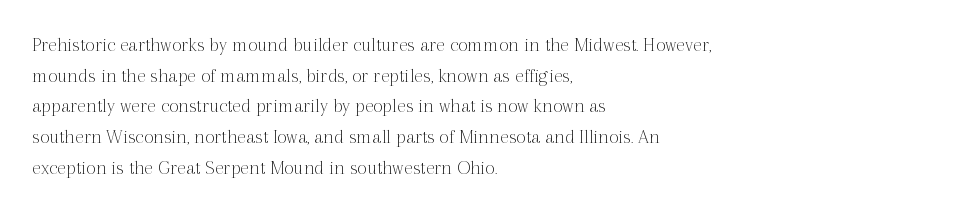
Q: Is the text bold? A: No.
Q: Is the text italic (slanted)? A: No, it is upright.
Q: Is the text underlined? A: No.
Q: How is the paragraph aligned? A: Left-aligned.
Q: Is the spacing between letters normal or unusually wide? A: Normal.
Q: Is the spacing between lines tight, normal or loose? A: Normal.
